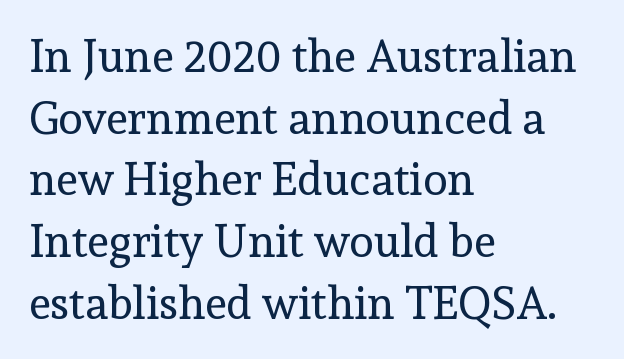
The image shows 45 px regular-weight serif type, upright; set left-aligned, normal line spacing (1.37x), normal letter spacing, not underlined; a medium x-height.
